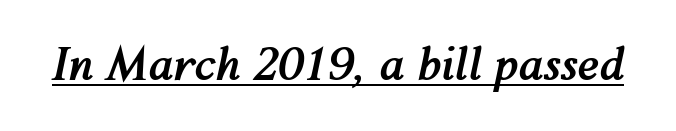
{"italic": "yes", "lean": "right", "slant_degrees": 12, "bold": "yes", "weight": "semibold", "width": "normal", "stroke_contrast": "medium", "x_height": "medium", "monospaced": "no", "underline": "yes", "letter_spacing": "normal", "letter_spacing_em": 0.0, "glyph_px": 44}
